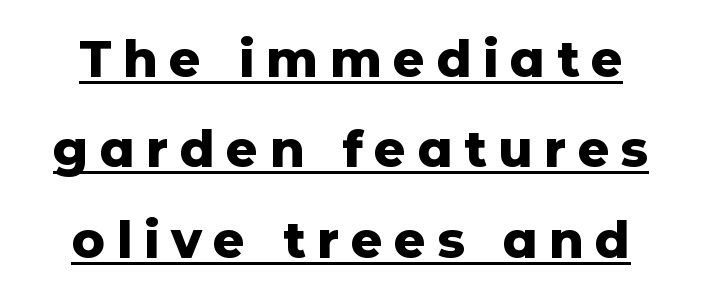
{"serif": "no", "italic": "no", "bold": "yes", "weight": "heavy", "width": "normal", "stroke_contrast": "low", "x_height": "medium", "monospaced": "no", "underline": "yes", "line_spacing_ratio": 1.81, "letter_spacing": "wide", "letter_spacing_em": 0.23, "glyph_px": 50}
